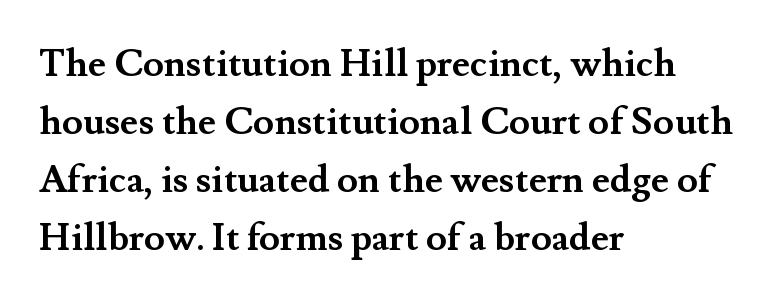
The image shows 38 px semibold serif type, upright; set left-aligned, normal line spacing (1.53x), normal letter spacing, not underlined; medium stroke contrast and a small x-height.
